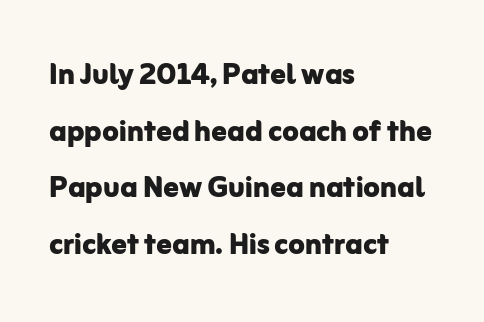
Q: Is the text bold? A: Yes.
Q: Is the text italic (slanted)? A: No, it is upright.
Q: Is the typeface a serif or a sans-serif typeface? A: Sans-serif.
Q: Is the text underlined? A: No.
Q: How is the paragraph aligned? A: Left-aligned.
Q: Is the spacing between letters normal or unusually wide? A: Normal.
Q: Is the spacing between lines tight, normal or loose? A: Normal.
Q: Width (condensed, normal, or wide)? A: Normal.
Q: Stroke contrast? A: Low.
Q: x-height? A: Medium.
Q: Monospaced? A: No.
